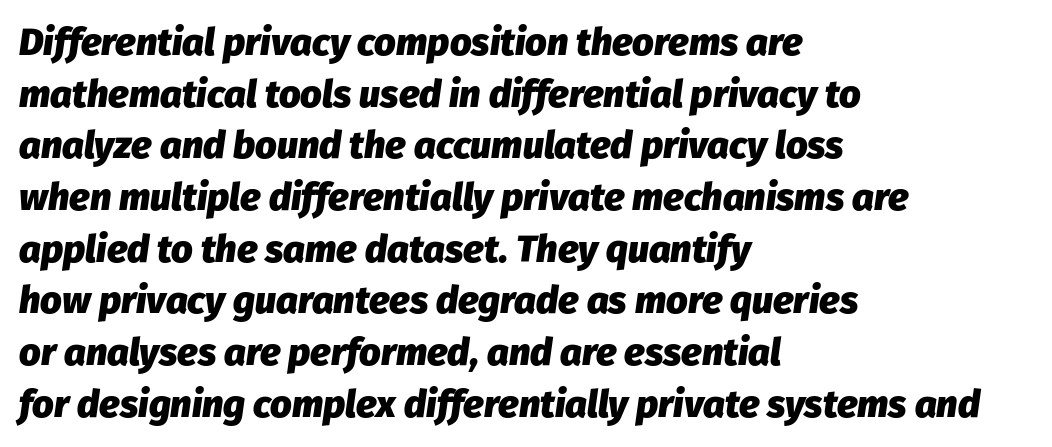
Any mark beneath the type? The region is blank. It's the slanting kind of type. Is this a fixed-width face? No — the glyphs have proportional, varying widths. The gaps between neighbouring characters are ordinary and unremarkable.
